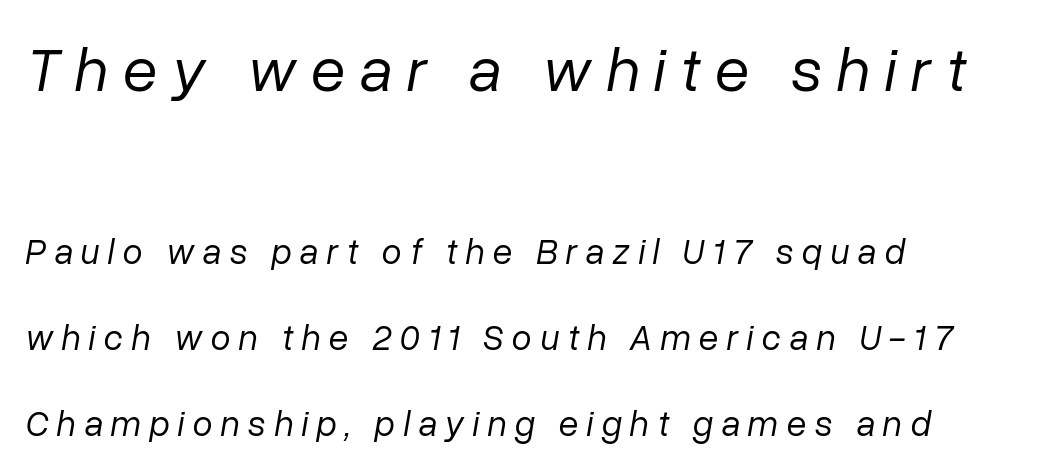
The block sitting higher on the canvas is the one with enlarged characters. Tracking value appears strongly positive — letters spread wide. This is oblique type, the kind used for emphasis or titles. Baseline-to-baseline distance is far greater than the letter height. The face used here is proportionally spaced, like ordinary book or web type. The weight would be labelled regular, book, light, or lighter still.
